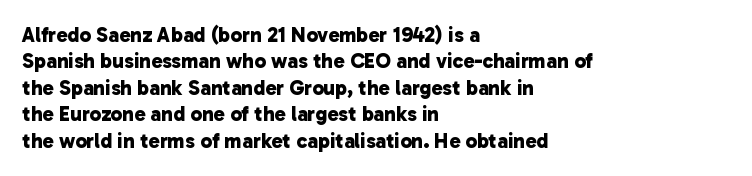
The image shows 21 px bold type; set left-aligned, normal line spacing (1.26x), normal letter spacing, not underlined.
